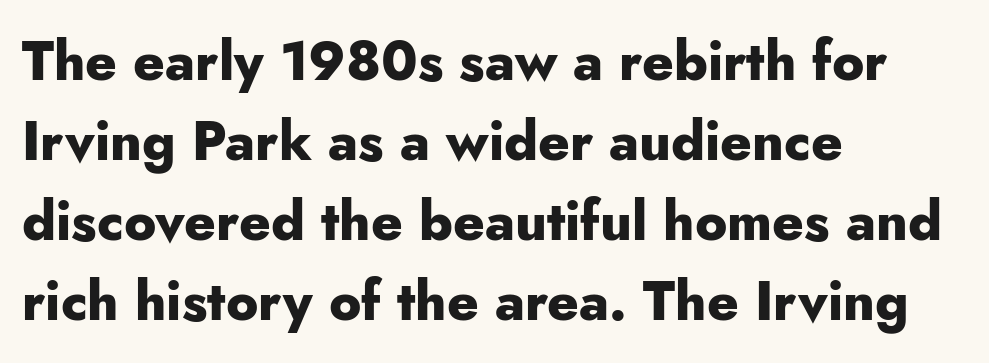
Students, observe: this is what conventionally led text looks like. Heft: maximum for text — a bold. Descenders hang freely into open space. Here the glyphs are tracked normally, forming tight word shapes. Upright lettering throughout.
